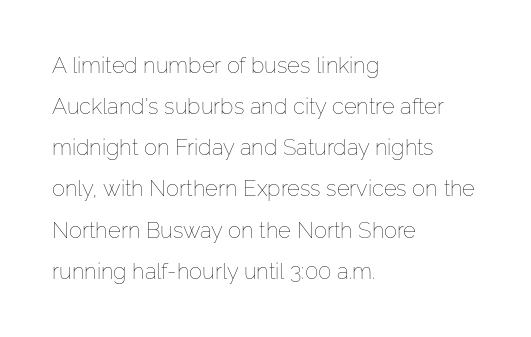
The image shows 22 px text type, upright; set left-aligned, line spacing 1.87x, normal letter spacing, not underlined.
